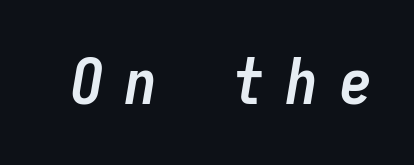
Quick note: underline off. Monospaced: the letters line up in strict vertical columns. If you drew a line through each stem, it would be angled. Bold? Absolutely — the strokes are thick and heavy.
